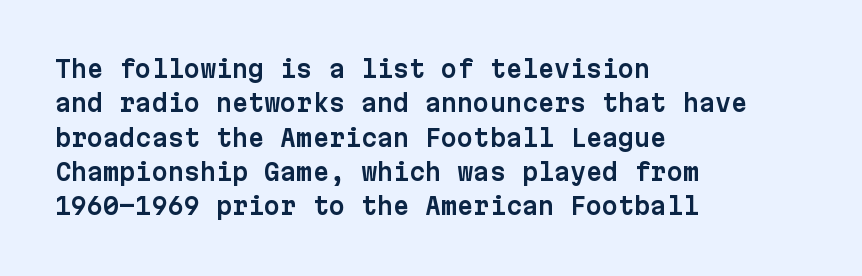
Q: Is the text italic (slanted)? A: No, it is upright.
Q: Is the text underlined? A: No.
Q: How is the paragraph aligned? A: Left-aligned.
Q: Is the spacing between letters normal or unusually wide? A: Normal.
Q: Is the spacing between lines tight, normal or loose? A: Normal.
